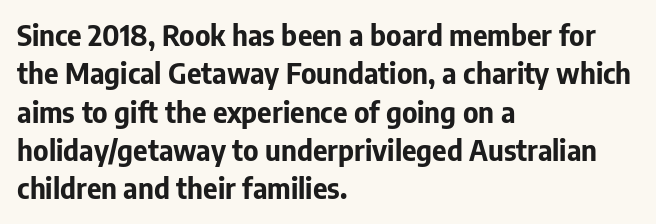
The image shows 28 px bold sans-serif type, upright; set left-aligned, normal line spacing (1.37x), normal letter spacing, not underlined; low stroke contrast and a medium x-height.
